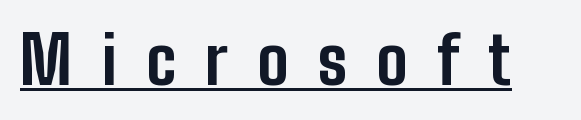
{"serif": "no", "italic": "no", "bold": "yes", "weight": "bold", "width": "condensed", "stroke_contrast": "low", "x_height": "medium", "monospaced": "no", "underline": "yes", "letter_spacing": "wide", "letter_spacing_em": 0.44, "glyph_px": 66}
